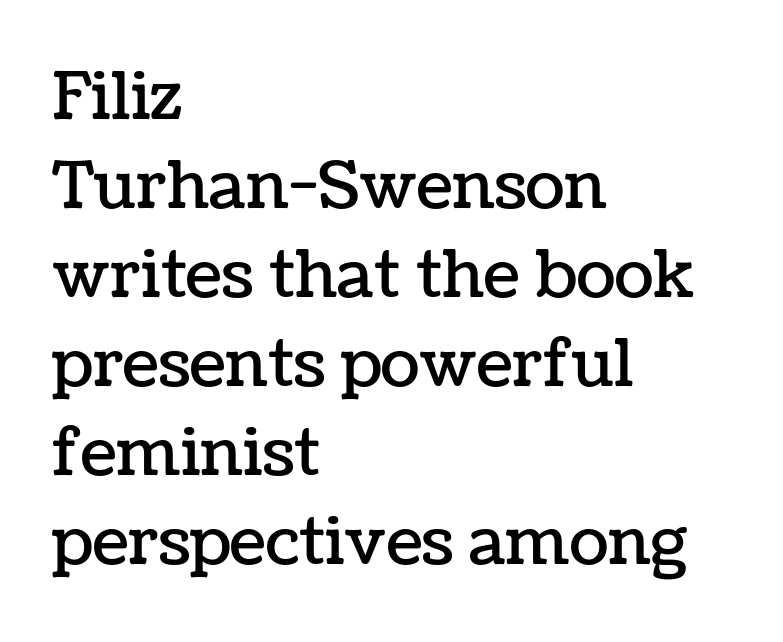
The ragged edge is on the right, which tells us the setting is flush left. This sample has the flowing, uneven cadence of proportional lettering. You can tell it's not italic because the verticals are truly vertical. Clear beneath every line of the passage. Reading down the column, the eye jumps a familiar distance to each next line.
